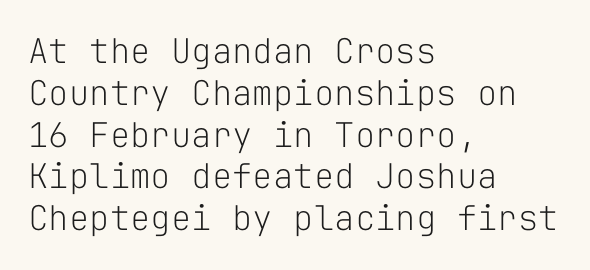
{"serif": "no", "italic": "no", "bold": "no", "weight": "light", "width": "normal", "stroke_contrast": "low", "x_height": "medium", "monospaced": "yes", "underline": "no", "align": "left", "line_spacing_ratio": 1.23, "letter_spacing": "normal", "letter_spacing_em": 0.0, "glyph_px": 34}
